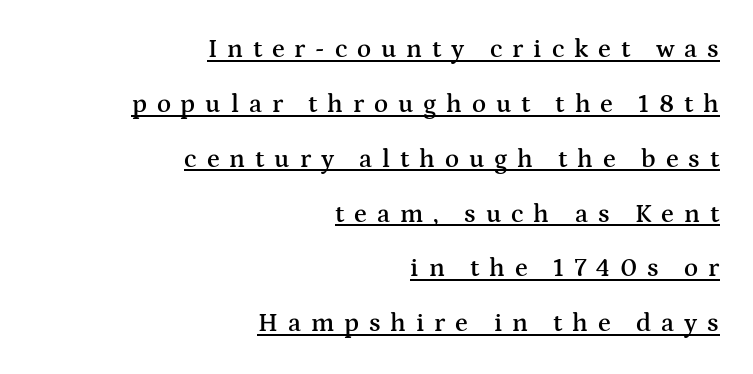
Q: Is the text bold? A: Semi-bold.
Q: Is the text italic (slanted)? A: No, it is upright.
Q: Is the text underlined? A: Yes.
Q: How is the paragraph aligned? A: Right-aligned.
Q: Is the spacing between letters normal or unusually wide? A: Unusually wide.
Q: Is the spacing between lines tight, normal or loose? A: Loose.
